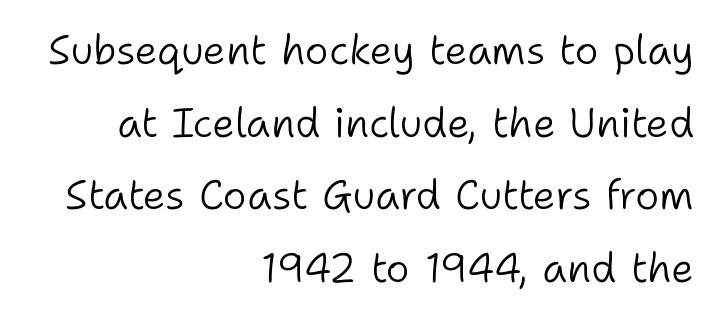
{"serif": "no", "italic": "no", "bold": "no", "weight": "light", "width": "normal", "stroke_contrast": "low", "x_height": "medium", "monospaced": "no", "underline": "no", "align": "right", "line_spacing_ratio": 1.77, "letter_spacing": "normal", "letter_spacing_em": 0.0, "glyph_px": 41}
